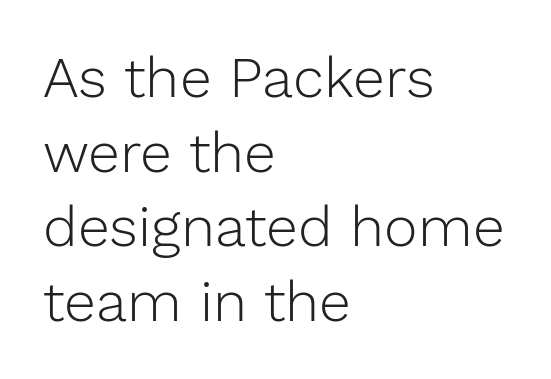
The image shows 57 px light sans-serif type, upright; set left-aligned, normal line spacing (1.31x), normal letter spacing, not underlined; low stroke contrast and a medium x-height.
